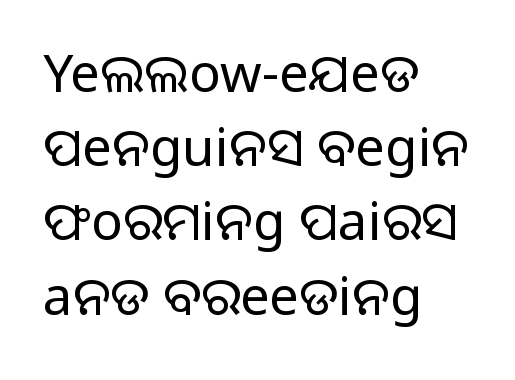
Q: Is the text bold? A: No.
Q: Is the text italic (slanted)? A: No, it is upright.
Q: Is the typeface a serif or a sans-serif typeface? A: Sans-serif.
Q: Is the text underlined? A: No.
Q: How is the paragraph aligned? A: Left-aligned.
Q: Is the spacing between letters normal or unusually wide? A: Normal.
Q: Is the spacing between lines tight, normal or loose? A: Normal.
Q: Width (condensed, normal, or wide)? A: Normal.
Q: Stroke contrast? A: Low.
Q: x-height? A: Medium.
Q: Monospaced? A: No.
